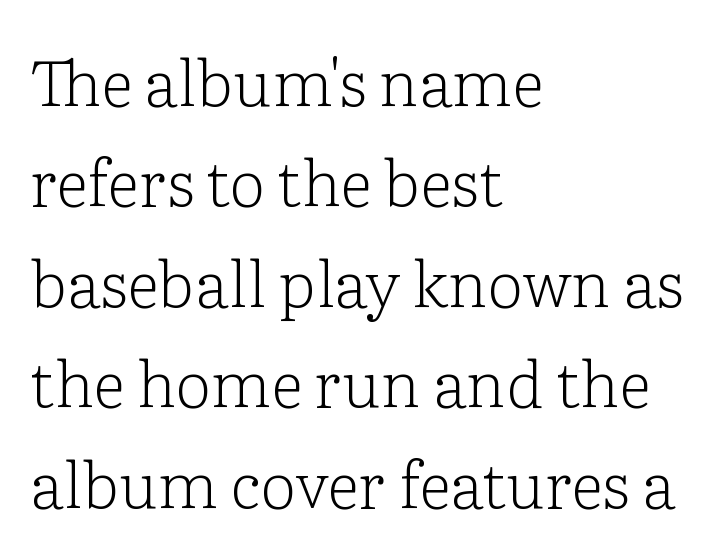
Q: Is the text bold? A: No.
Q: Is the text italic (slanted)? A: No, it is upright.
Q: Is the typeface a serif or a sans-serif typeface? A: Serif.
Q: Is the text underlined? A: No.
Q: How is the paragraph aligned? A: Left-aligned.
Q: Is the spacing between letters normal or unusually wide? A: Normal.
Q: Is the spacing between lines tight, normal or loose? A: Normal.
Q: Width (condensed, normal, or wide)? A: Normal.
Q: Stroke contrast? A: Low.
Q: x-height? A: Medium.
Q: Monospaced? A: No.
